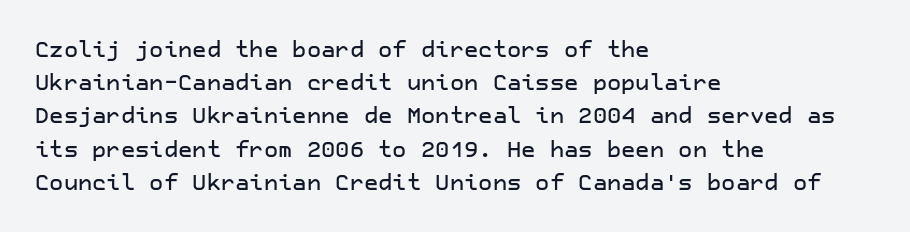
These lines keep a tight, regular rhythm from letter to letter. Vertical spacing — default. No word sits above an underline. The setting favours the left margin, as ordinary paragraphs usually do. The font's upright variant was chosen for this text.
